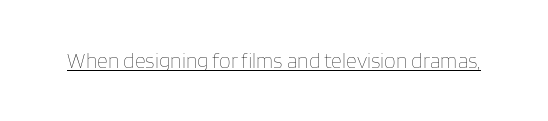
Italic: no, the glyphs are upright roman. You can see a thin bar hugging the bottom of the glyphs. Nothing heavy about these letters — not bold at all. Look at the tracking — it's just the regular setting, nothing added.
